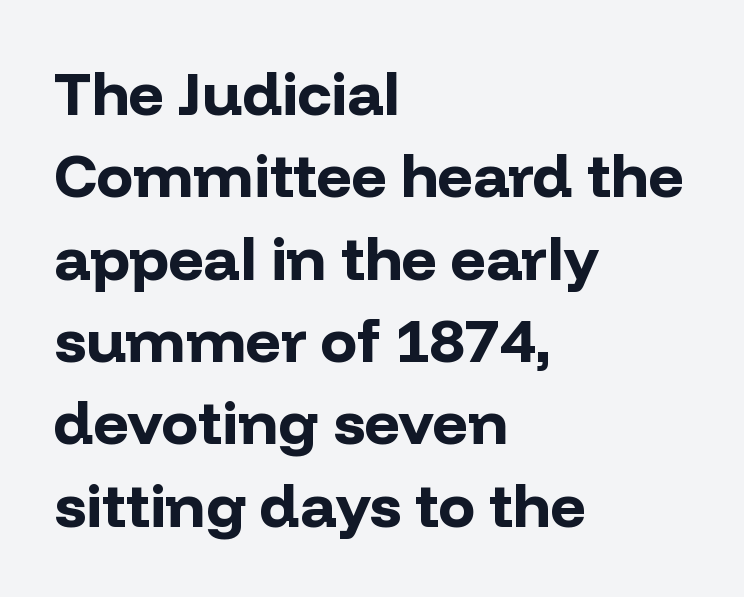
Leftover space on each line is placed entirely after the last word. The passage shown is typeset with a sans-serif family. Do the letters lean? They stand straight. The strip under each line holds only bare page. Normally led — the rows are evenly, conventionally spaced. The face used here is proportionally spaced, like ordinary book or web type.
